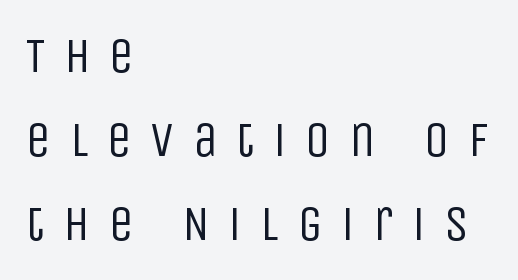
Q: Is the text bold? A: No.
Q: Is the text italic (slanted)? A: No, it is upright.
Q: Is the typeface a serif or a sans-serif typeface? A: Sans-serif.
Q: Is the text underlined? A: No.
Q: How is the paragraph aligned? A: Left-aligned.
Q: Is the spacing between letters normal or unusually wide? A: Unusually wide.
Q: Is the spacing between lines tight, normal or loose? A: Normal.
Q: Width (condensed, normal, or wide)? A: Condensed.
Q: Stroke contrast? A: Low.
Q: x-height? A: Large.
Q: Monospaced? A: No.
